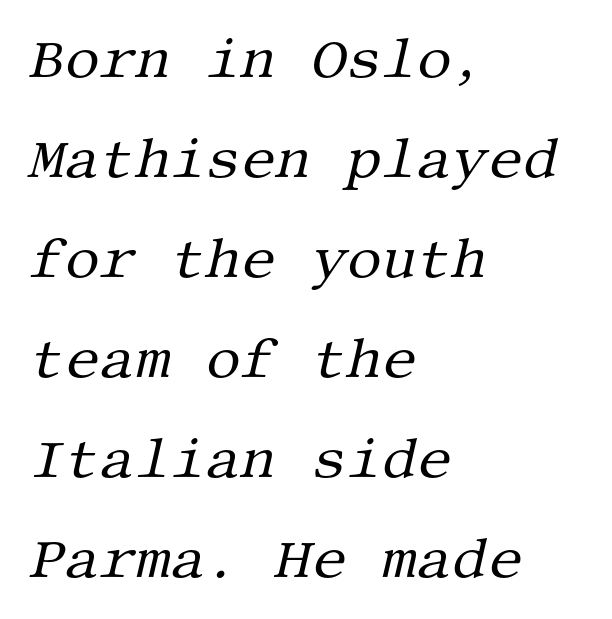
{"serif": "yes", "italic": "yes", "lean": "right", "slant_degrees": 13, "bold": "no", "weight": "regular", "width": "normal", "stroke_contrast": "medium", "x_height": "large", "underline": "no", "align": "left", "line_spacing_ratio": 1.82, "letter_spacing": "normal", "letter_spacing_em": 0.0, "glyph_px": 55}
